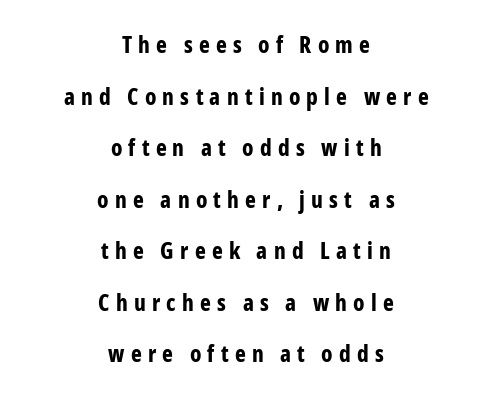
{"italic": "no", "bold": "yes", "underline": "no", "align": "center", "line_spacing": "loose", "line_spacing_ratio": 2.24, "letter_spacing": "wide", "letter_spacing_em": 0.27, "glyph_px": 23}
